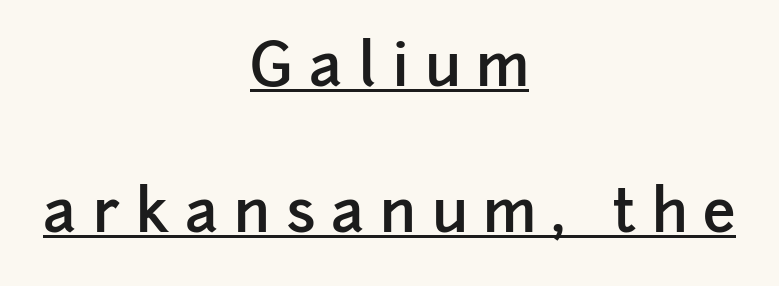
Q: Is the text bold? A: Semi-bold.
Q: Is the text italic (slanted)? A: No, it is upright.
Q: Is the typeface a serif or a sans-serif typeface? A: Sans-serif.
Q: Is the text underlined? A: Yes.
Q: How is the paragraph aligned? A: Centered.
Q: Is the spacing between letters normal or unusually wide? A: Unusually wide.
Q: Is the spacing between lines tight, normal or loose? A: Loose.
Q: Width (condensed, normal, or wide)? A: Normal.
Q: Stroke contrast? A: Low.
Q: x-height? A: Medium.
Q: Monospaced? A: No.
